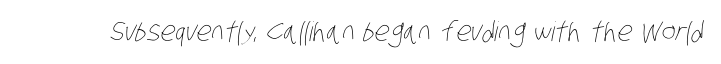
Q: Is the text bold? A: No.
Q: Is the text underlined? A: No.
Q: Is the spacing between letters normal or unusually wide? A: Normal.
